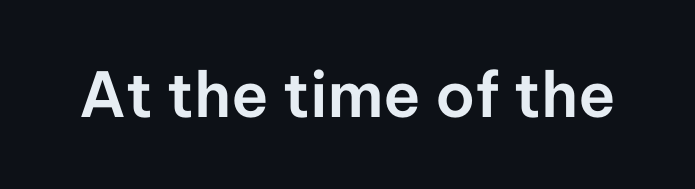
The rendering keeps characters at their native spacing. Style check: upright. The passage shown is typed in a proportional face where columns would drift. The text was rendered using a sans face with plain stroke endings.
